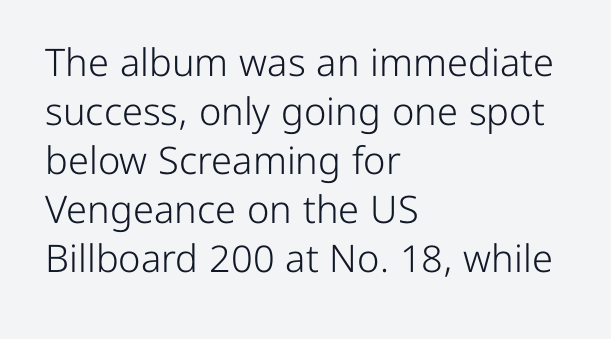
Q: Is the text bold? A: No.
Q: Is the text italic (slanted)? A: No, it is upright.
Q: Is the typeface a serif or a sans-serif typeface? A: Sans-serif.
Q: Is the text underlined? A: No.
Q: How is the paragraph aligned? A: Left-aligned.
Q: Is the spacing between letters normal or unusually wide? A: Normal.
Q: Is the spacing between lines tight, normal or loose? A: Normal.
Q: Width (condensed, normal, or wide)? A: Normal.
Q: Stroke contrast? A: Low.
Q: x-height? A: Medium.
Q: Monospaced? A: No.
